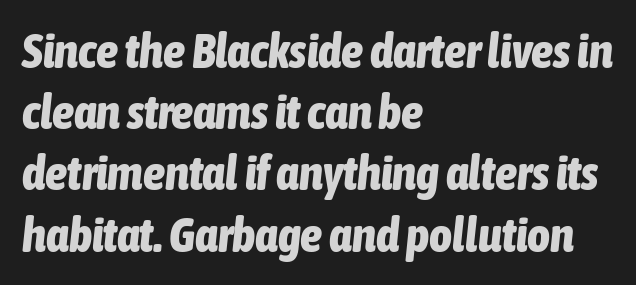
The block of text has a typical density, with ordinary space between rows. On the weight axis this lands at bold, roughly 700. Proportional: the letters do not fall into vertical columns. You can tell it's italic because the verticals aren't actually vertical.
